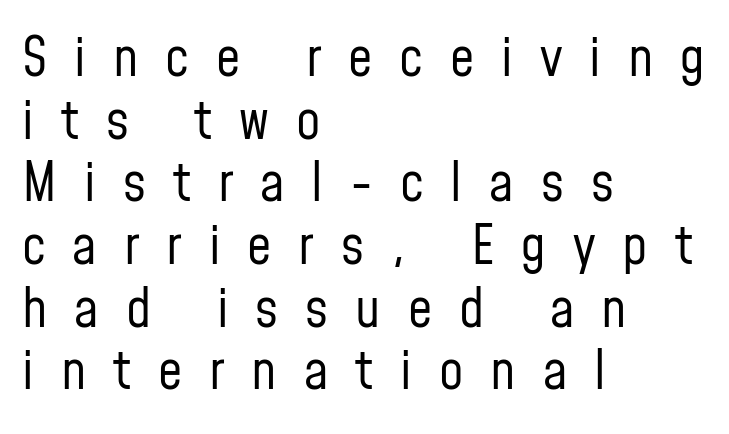
Each line starts at the same left margin while the right side varies. Check the space under the baseline: it is left empty. Think standard paragraph weight, or any step lighter than that. The rendering uses natural spacing where letterforms have individual widths. Stroke terminals: plain, sans-serif. Each word looks stretched out because of the extra space between its letters.
